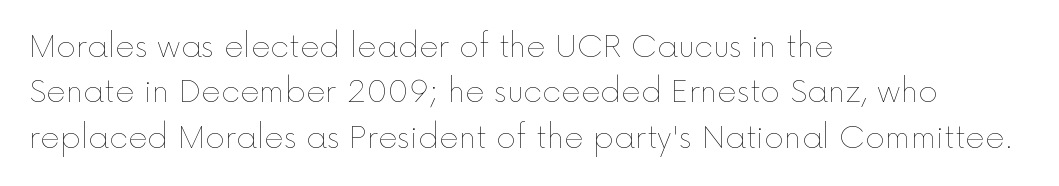
Q: Is the text bold? A: No.
Q: Is the text italic (slanted)? A: No, it is upright.
Q: Is the text underlined? A: No.
Q: How is the paragraph aligned? A: Left-aligned.
Q: Is the spacing between letters normal or unusually wide? A: Normal.
Q: Is the spacing between lines tight, normal or loose? A: Normal.
Q: Width (condensed, normal, or wide)? A: Normal.
Q: x-height? A: Medium.
Q: Monospaced? A: No.
